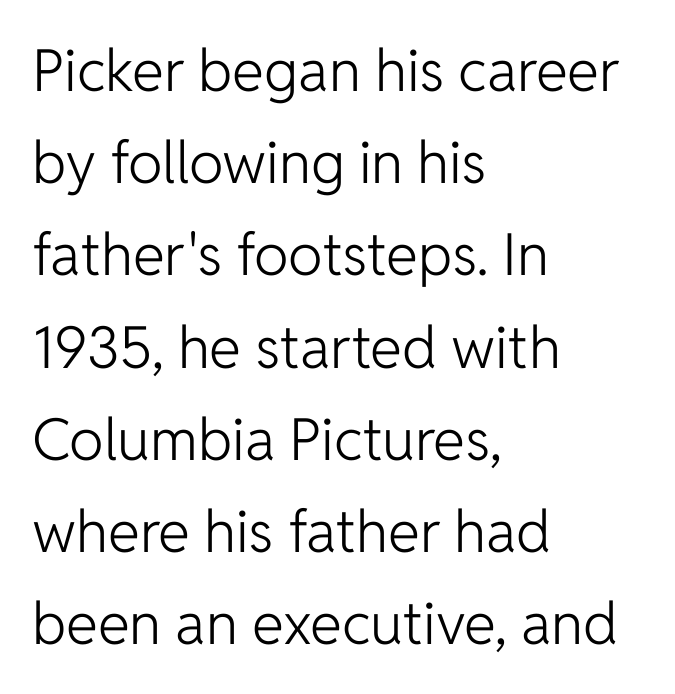
{"serif": "no", "italic": "no", "bold": "no", "weight": "light", "width": "normal", "stroke_contrast": "low", "x_height": "medium", "monospaced": "no", "underline": "no", "align": "left", "line_spacing": "normal", "line_spacing_ratio": 1.59, "letter_spacing": "normal", "letter_spacing_em": 0.0, "glyph_px": 58}
